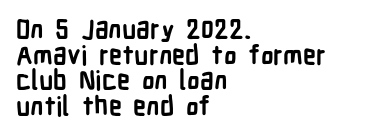
The image shows 26 px bold type, upright; set left-aligned, tight line spacing (0.99x), normal letter spacing, not underlined.
